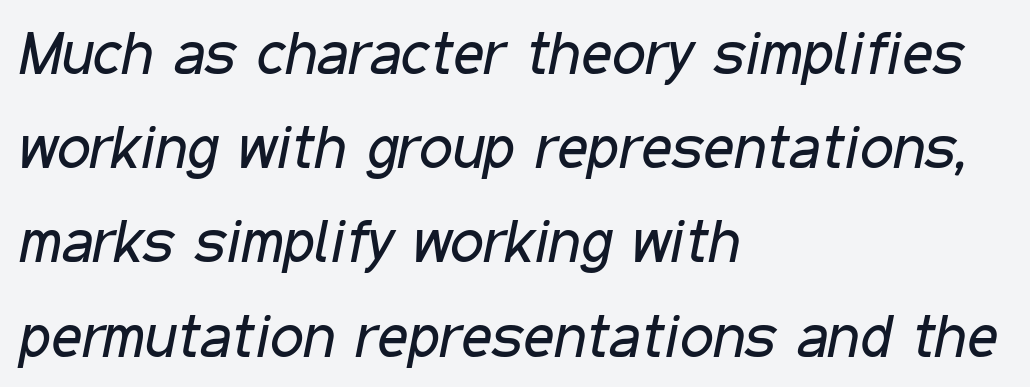
The image shows 60 px regular-weight, condensed type, italic (leaning right); set left-aligned, normal line spacing (1.57x), normal letter spacing, not underlined; low stroke contrast and a medium x-height.
